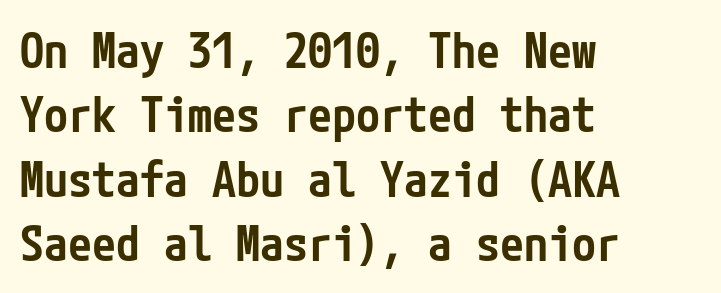
Q: Is the text bold? A: Semi-bold.
Q: Is the text italic (slanted)? A: No, it is upright.
Q: Is the typeface a serif or a sans-serif typeface? A: Sans-serif.
Q: Is the text underlined? A: No.
Q: How is the paragraph aligned? A: Left-aligned.
Q: Is the spacing between letters normal or unusually wide? A: Normal.
Q: Is the spacing between lines tight, normal or loose? A: Normal.
Q: Width (condensed, normal, or wide)? A: Condensed.
Q: Stroke contrast? A: Low.
Q: x-height? A: Medium.
